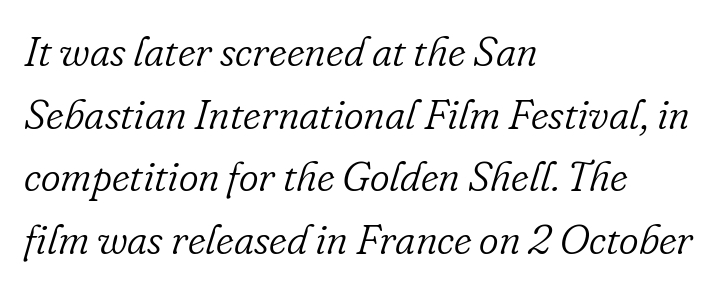
Q: Is the text bold? A: No.
Q: Is the text italic (slanted)? A: Yes, it leans right by about 16 degrees.
Q: Is the typeface a serif or a sans-serif typeface? A: Serif.
Q: Is the text underlined? A: No.
Q: How is the paragraph aligned? A: Left-aligned.
Q: Is the spacing between letters normal or unusually wide? A: Normal.
Q: Is the spacing between lines tight, normal or loose? A: Normal.
Q: Width (condensed, normal, or wide)? A: Normal.
Q: Stroke contrast? A: Low.
Q: x-height? A: Small.
Q: Monospaced? A: No.
